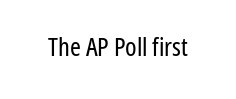
{"italic": "no", "bold": "no", "underline": "no", "letter_spacing": "normal", "letter_spacing_em": 0.0, "glyph_px": 26}
